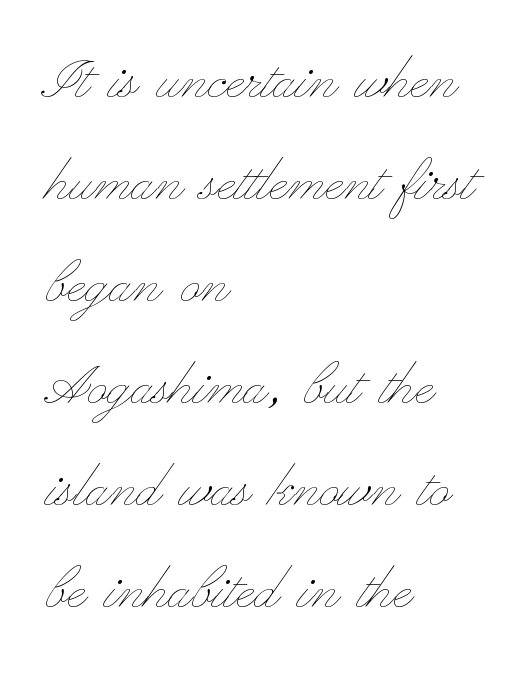
{"bold": "no", "weight": "thin", "width": "wide", "stroke_contrast": "low", "x_height": "small", "monospaced": "no", "underline": "no", "align": "left", "line_spacing": "normal", "line_spacing_ratio": 1.5, "letter_spacing": "normal", "letter_spacing_em": 0.0, "glyph_px": 68}
